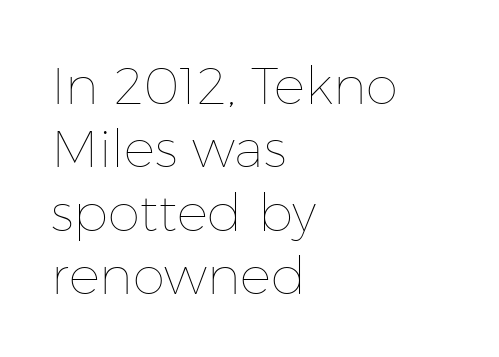
{"italic": "no", "bold": "no", "weight": "thin", "width": "normal", "stroke_contrast": "low", "x_height": "medium", "monospaced": "no", "underline": "no", "align": "left", "line_spacing_ratio": 1.22, "letter_spacing": "normal", "letter_spacing_em": 0.0, "glyph_px": 52}
